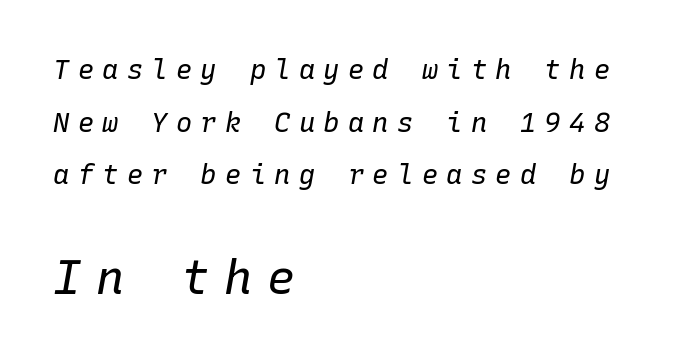
The image shows 47 px regular-weight type, italic (leaning right), monospaced; set left-aligned, loose line spacing (1.95x), unusually wide letter spacing (+0.31 em), not underlined; the second (bottom) block is 1.74x larger; low stroke contrast and a medium x-height.
